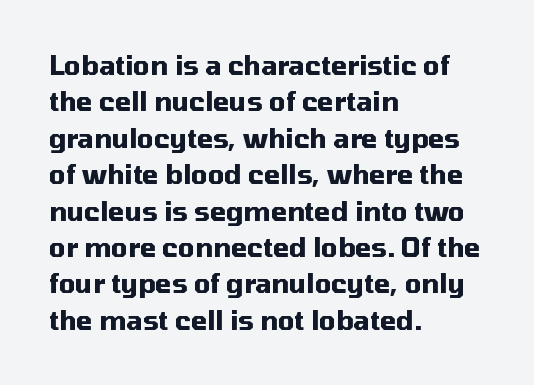
{"italic": "no", "bold": "yes", "underline": "no", "align": "left", "line_spacing": "normal", "line_spacing_ratio": 1.4, "letter_spacing": "normal", "letter_spacing_em": 0.0, "glyph_px": 26}
